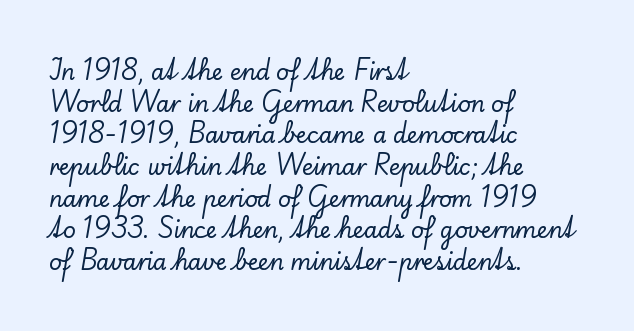
Letter spacing: default. This sample is left-justified, so line endings fall wherever the words run out. Underline: absent. Successive baselines arrive at the customary interval.
